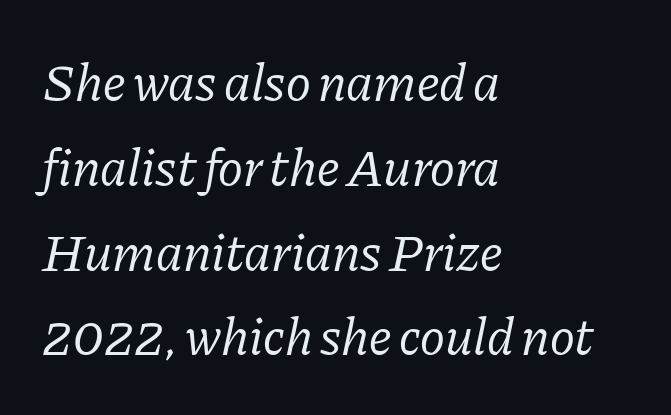
{"serif": "yes", "italic": "yes", "lean": "right", "slant_degrees": 11, "bold": "no", "weight": "regular", "width": "normal", "stroke_contrast": "low", "x_height": "medium", "monospaced": "no", "underline": "no", "align": "left", "line_spacing": "normal", "line_spacing_ratio": 1.6, "letter_spacing": "normal", "letter_spacing_em": 0.0, "glyph_px": 53}
